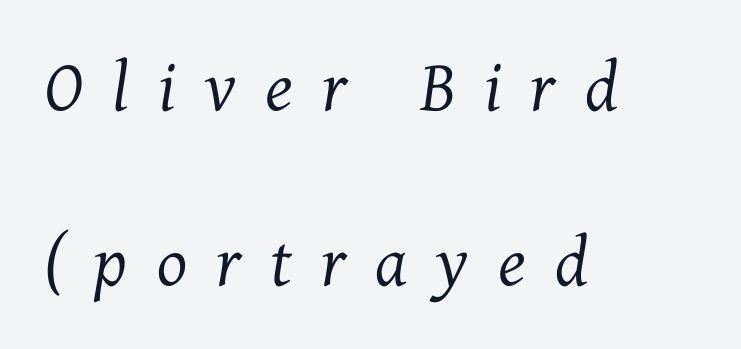
The image shows 71 px regular-weight serif type, italic (leaning right); set left-aligned, loose line spacing (2.46x), unusually wide letter spacing (+0.41 em), not underlined; medium stroke contrast and a medium x-height.
